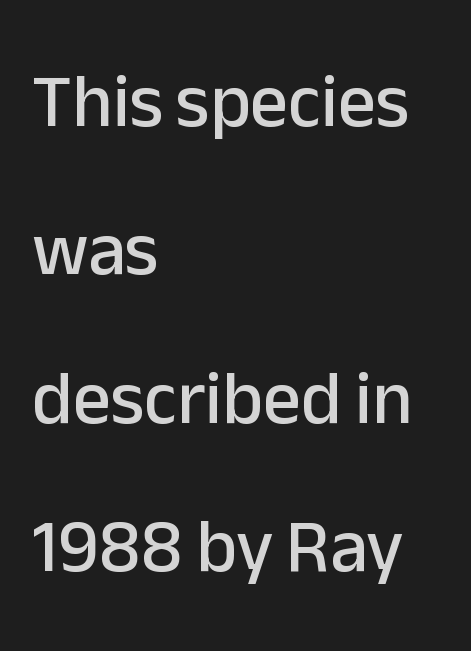
Q: Is the text italic (slanted)? A: No, it is upright.
Q: Is the typeface a serif or a sans-serif typeface? A: Sans-serif.
Q: Is the text underlined? A: No.
Q: How is the paragraph aligned? A: Left-aligned.
Q: Is the spacing between letters normal or unusually wide? A: Normal.
Q: Is the spacing between lines tight, normal or loose? A: Loose.
Q: Width (condensed, normal, or wide)? A: Normal.
Q: Stroke contrast? A: Low.
Q: x-height? A: Medium.
Q: Monospaced? A: No.
